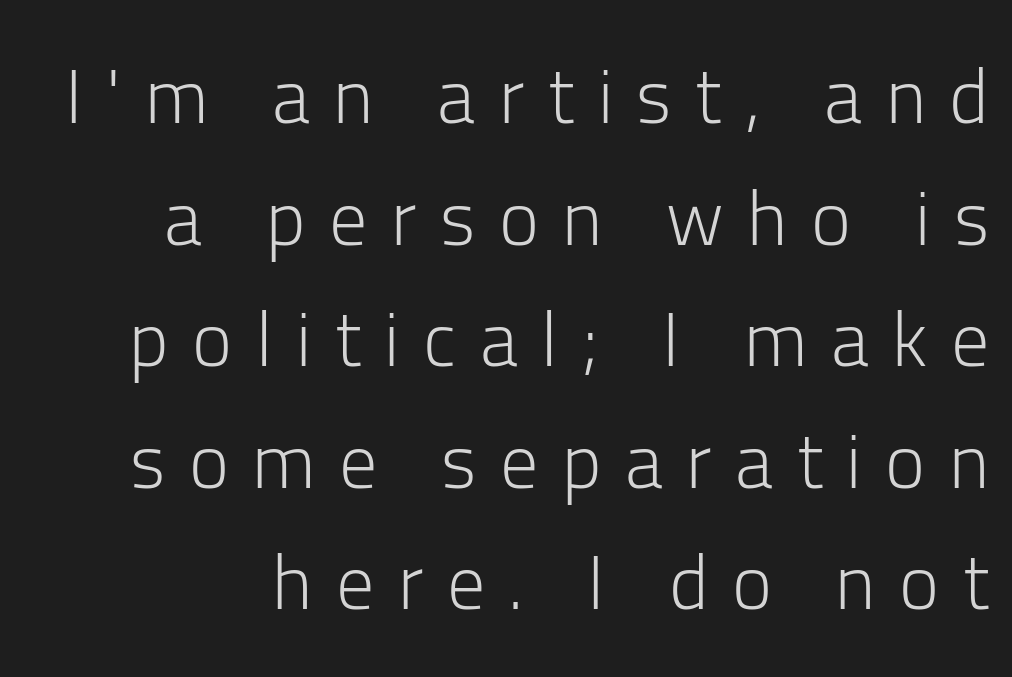
Q: Is the text bold? A: No.
Q: Is the text italic (slanted)? A: No, it is upright.
Q: Is the typeface a serif or a sans-serif typeface? A: Sans-serif.
Q: Is the text underlined? A: No.
Q: Is the spacing between letters normal or unusually wide? A: Unusually wide.
Q: Is the spacing between lines tight, normal or loose? A: Normal.
Q: Width (condensed, normal, or wide)? A: Normal.
Q: Stroke contrast? A: Low.
Q: x-height? A: Medium.
Q: Monospaced? A: No.
